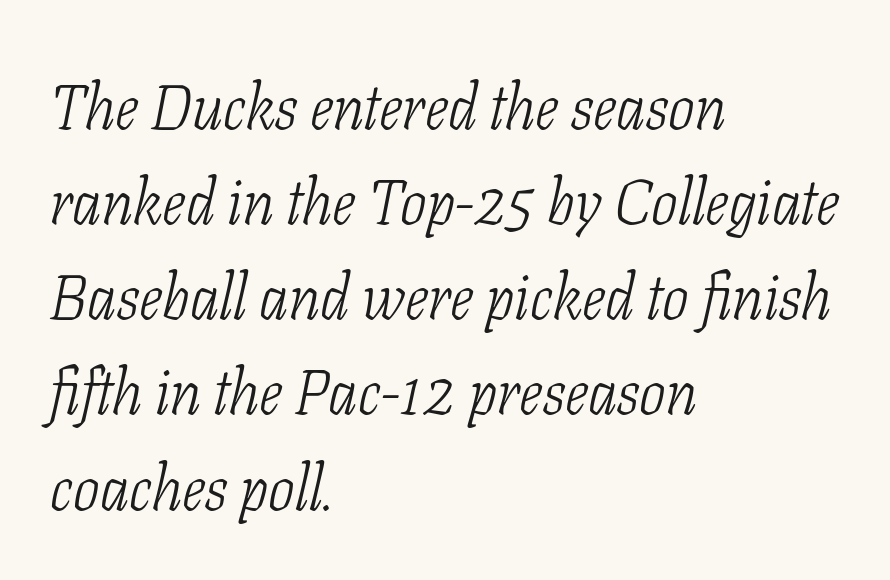
{"serif": "yes", "italic": "yes", "lean": "right", "slant_degrees": 11, "bold": "no", "weight": "light", "width": "condensed", "stroke_contrast": "low", "x_height": "medium", "monospaced": "no", "underline": "no", "align": "left", "line_spacing": "normal", "line_spacing_ratio": 1.51, "letter_spacing": "normal", "letter_spacing_em": 0.0, "glyph_px": 63}
